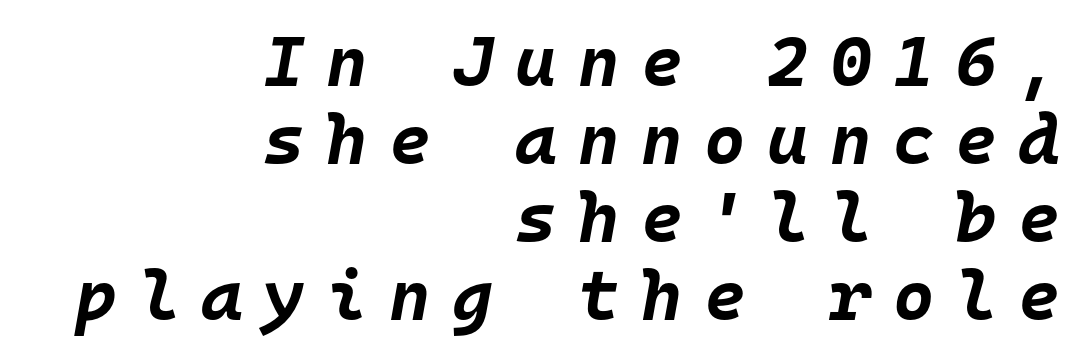
Just letters on the line, the space beneath them empty. The letters march in equal steps, a hallmark of fixed-pitch type. Honestly, the letter spacing is so wide it's the main thing you notice. The compositor pushed each line to the right boundary.
